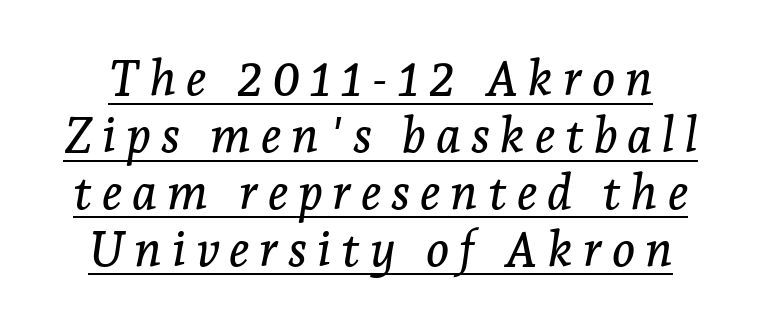
{"serif": "yes", "italic": "yes", "lean": "right", "slant_degrees": 7, "width": "normal", "stroke_contrast": "low", "x_height": "medium", "monospaced": "no", "underline": "yes", "line_spacing_ratio": 1.16, "letter_spacing": "wide", "letter_spacing_em": 0.2, "glyph_px": 49}
